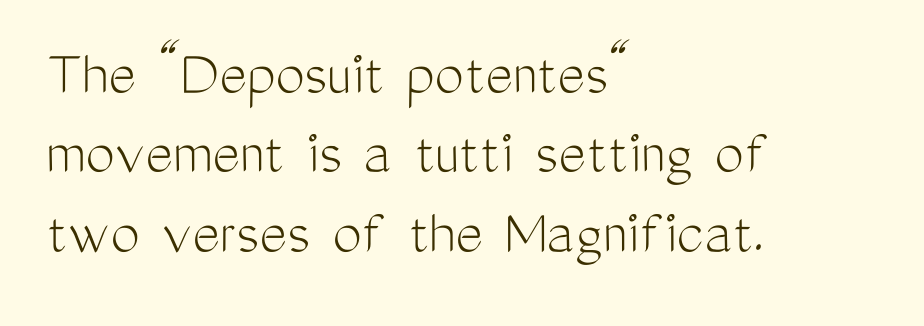
Q: Is the text bold? A: No.
Q: Is the text italic (slanted)? A: No, it is upright.
Q: Is the typeface a serif or a sans-serif typeface? A: Sans-serif.
Q: Is the text underlined? A: No.
Q: How is the paragraph aligned? A: Left-aligned.
Q: Is the spacing between letters normal or unusually wide? A: Normal.
Q: Width (condensed, normal, or wide)? A: Condensed.
Q: Stroke contrast? A: Medium.
Q: x-height? A: Medium.
Q: Monospaced? A: No.
